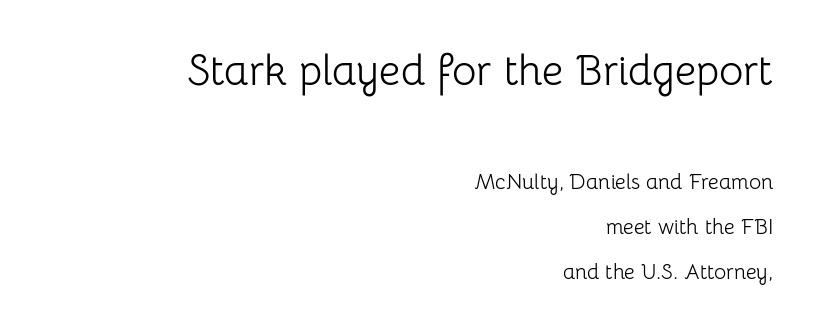
Q: Is the text bold? A: No.
Q: Is the text italic (slanted)? A: No, it is upright.
Q: Is the typeface a serif or a sans-serif typeface? A: Sans-serif.
Q: Is the text underlined? A: No.
Q: How is the paragraph aligned? A: Right-aligned.
Q: Is the spacing between letters normal or unusually wide? A: Normal.
Q: Is the spacing between lines tight, normal or loose? A: Loose.
Q: Which block of text is set in a larger size, the first (top) or the second (bottom)? A: The first (top) one.
Q: Width (condensed, normal, or wide)? A: Normal.
Q: Stroke contrast? A: Low.
Q: x-height? A: Medium.
Q: Monospaced? A: No.
